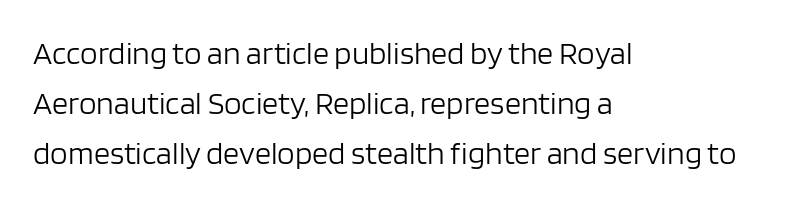
In terms of leading, this rendering sits right in the middle. The strip under each line holds only bare page. Serifs: no, the terminals of the letterforms are clean. Alignment: flush left. The letterforms sit shoulder to shoulder at normal distance.
